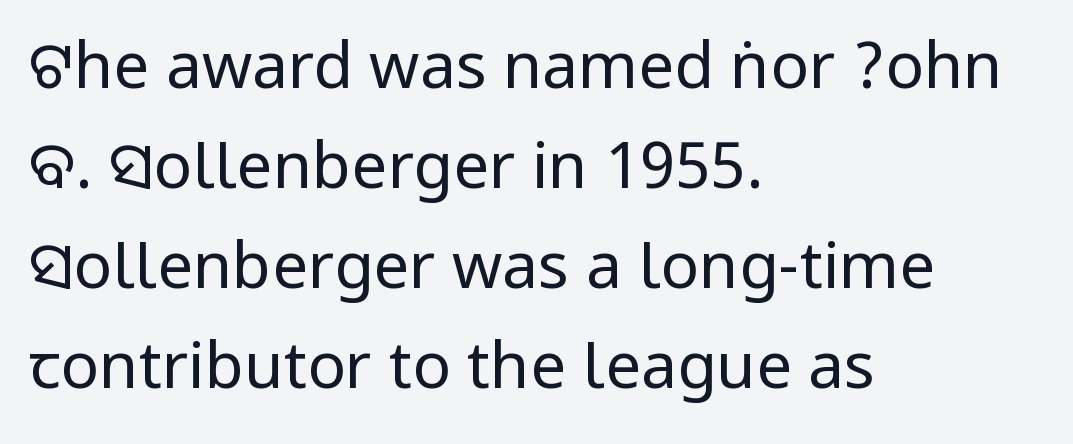
{"serif": "no", "italic": "no", "bold": "no", "weight": "regular", "width": "condensed", "stroke_contrast": "low", "underline": "no", "align": "left", "line_spacing": "normal", "line_spacing_ratio": 1.56, "letter_spacing": "normal", "letter_spacing_em": 0.0, "glyph_px": 64}
